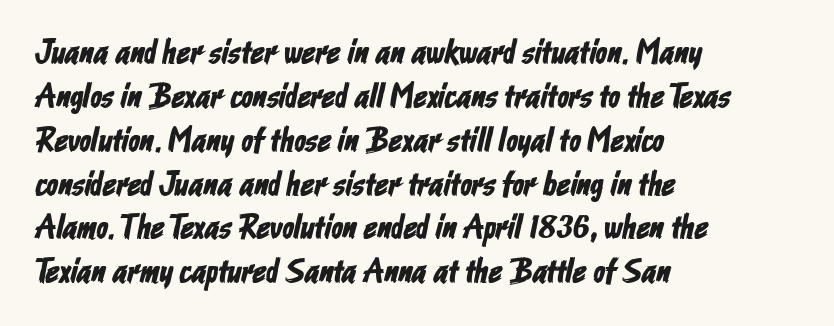
{"serif": "no", "width": "condensed", "stroke_contrast": "low", "x_height": "medium", "monospaced": "no", "underline": "no", "align": "left", "line_spacing": "normal", "line_spacing_ratio": 1.29, "letter_spacing": "normal", "letter_spacing_em": 0.0, "glyph_px": 34}
